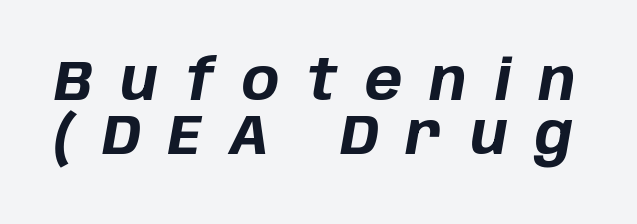
Q: Is the text bold? A: Yes.
Q: Is the text italic (slanted)? A: Yes, it leans right by about 10 degrees.
Q: Is the text underlined? A: No.
Q: Is the spacing between letters normal or unusually wide? A: Unusually wide.
Q: Is the spacing between lines tight, normal or loose? A: Tight.
Q: Width (condensed, normal, or wide)? A: Normal.
Q: Stroke contrast? A: Low.
Q: x-height? A: Large.
Q: Monospaced? A: No.
